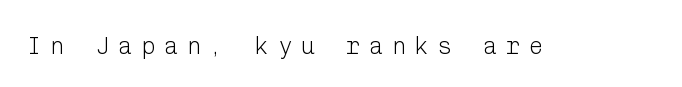
The lettering holds an erect, upright posture throughout. The tracking jumps out immediately: characters are airy and widely separated. Counters stay open thanks to moderate or lighter strokes. Decoration check: the copy has no underline.
